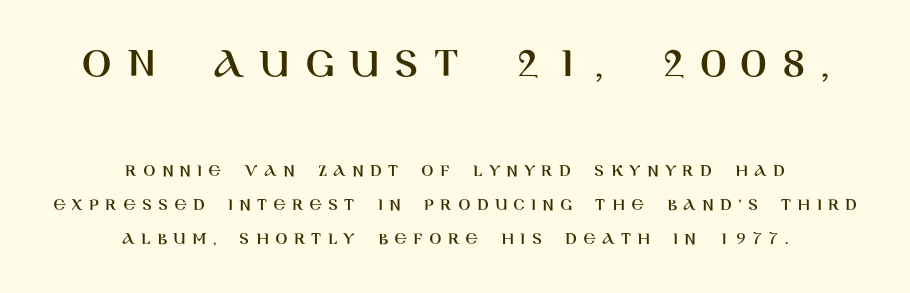
This sample uses expanded letter spacing, leaving extra air between glyphs. Large over small — that's the arrangement of the two blocks here. Varying glyph widths throughout — classic text-font behaviour. The text block is weighted toward neither margin, spreading evenly from the middle.
